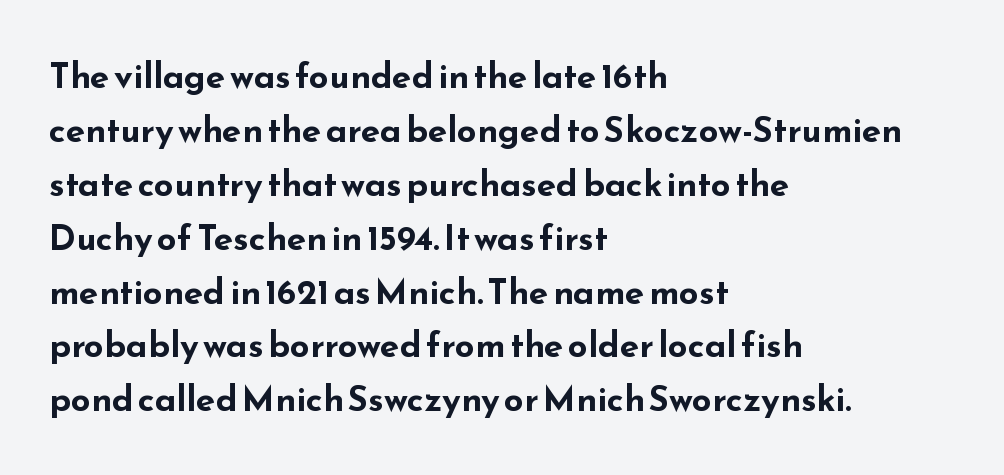
Stroke thickness is high; the sample reads as a true bold. The letters stand straight up with perfectly vertical stems. The gaps between neighbouring characters are ordinary and unremarkable. A clean baseline with only descenders dipping below it. Compared with typical paragraphs, the rows here are spaced about the same. A typesetter would label this face a sans.
